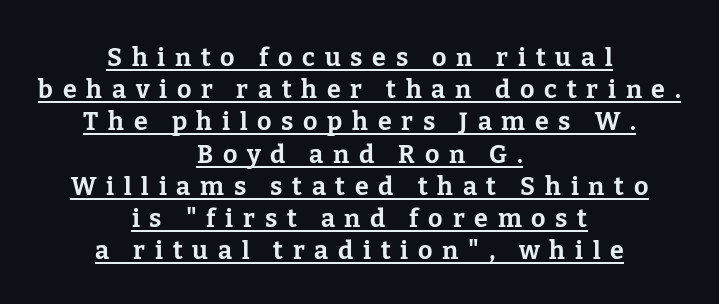
{"italic": "no", "bold": "yes", "underline": "yes", "align": "center", "line_spacing": "normal", "line_spacing_ratio": 1.29, "letter_spacing": "wide", "letter_spacing_em": 0.39, "glyph_px": 25}
